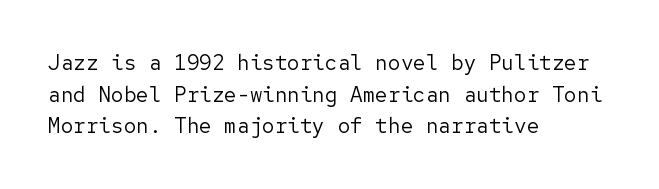
{"italic": "no", "bold": "no", "underline": "no", "align": "left", "line_spacing": "normal", "line_spacing_ratio": 1.51, "letter_spacing": "normal", "letter_spacing_em": 0.0, "glyph_px": 21}
